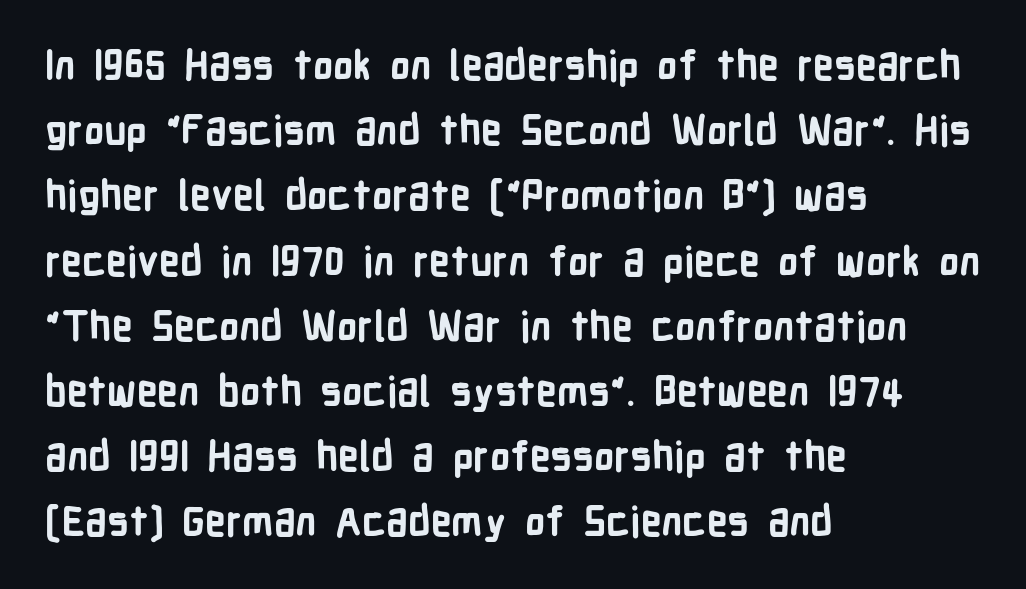
The image shows 41 px bold, condensed sans-serif type, upright; set left-aligned, normal line spacing (1.59x), normal letter spacing, not underlined; low stroke contrast and a medium x-height.
